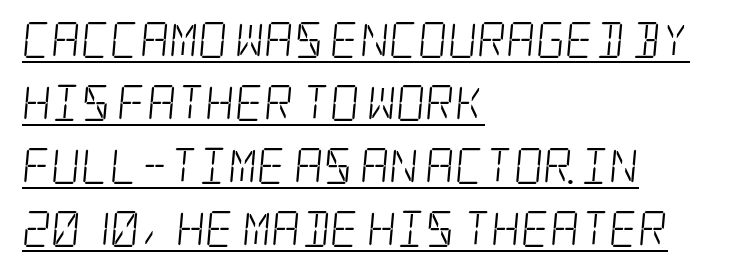
The image shows 36 px light, condensed serif type; set left-aligned, line spacing 1.75x, normal letter spacing, underlined; low stroke contrast and a large x-height.
